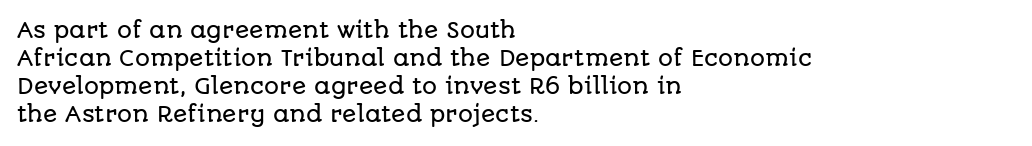
Teacher's note: observe the even left margin — that is flush-left alignment. No italicization has been applied; the sample stays upright. Clear beneath every line of the passage. Honestly, the letter spacing is just normal — you wouldn't notice it. A typesetter would call this leading conventional body-copy spacing.
